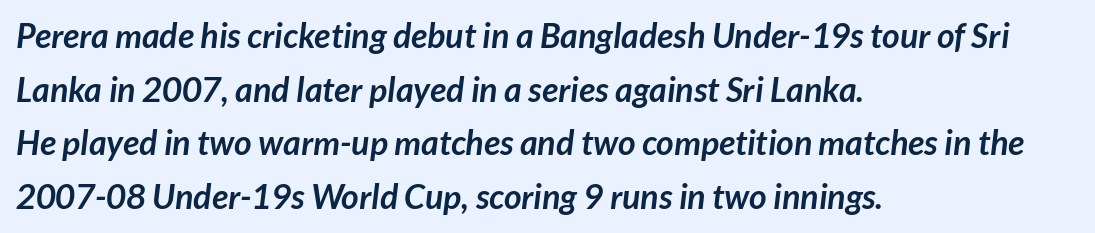
There is no visible air inserted between adjacent glyphs. A student would call this left alignment; a typographer would say flush left, rag right. The words here are not underlined. The face used here is proportionally spaced, like ordinary book or web type. Typographically, this falls in the sans-serif category.
